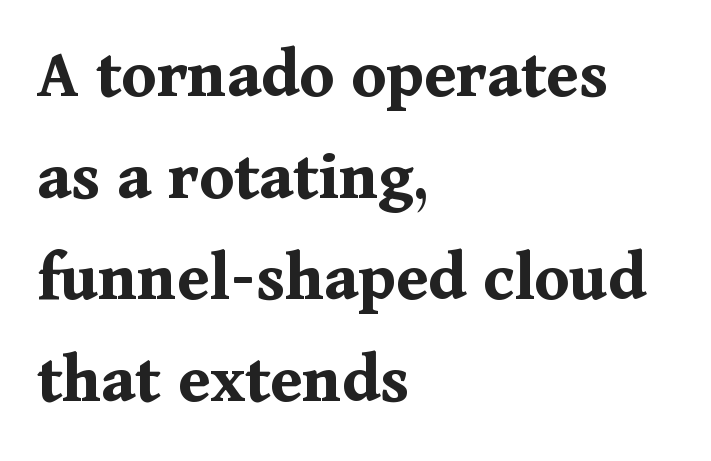
These lines are composed in type with serifs. Each line starts at the same left margin while the right side varies. The designer left line spacing at the default. Here the designer chose a conventional face with non-uniform glyph widths.
